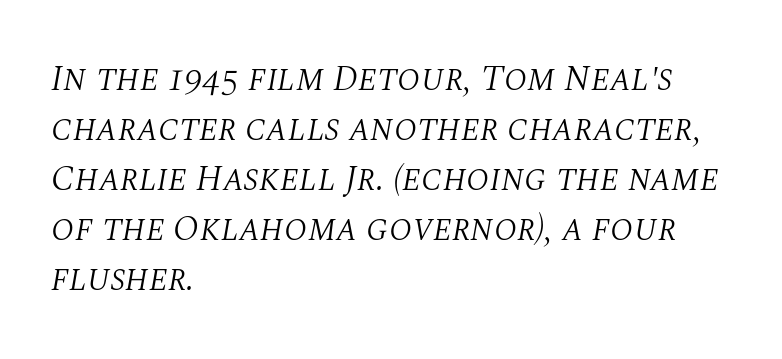
{"serif": "yes", "italic": "yes", "lean": "right", "slant_degrees": 10, "bold": "no", "weight": "light", "width": "normal", "stroke_contrast": "medium", "x_height": "large", "monospaced": "no", "underline": "no", "align": "left", "line_spacing": "normal", "line_spacing_ratio": 1.39, "letter_spacing": "normal", "letter_spacing_em": 0.0, "glyph_px": 36}
